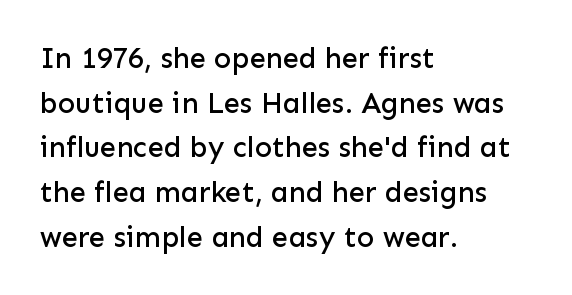
The image shows 29 px sans-serif type, upright; set left-aligned, normal line spacing (1.54x), normal letter spacing, not underlined; low stroke contrast and a medium x-height.
